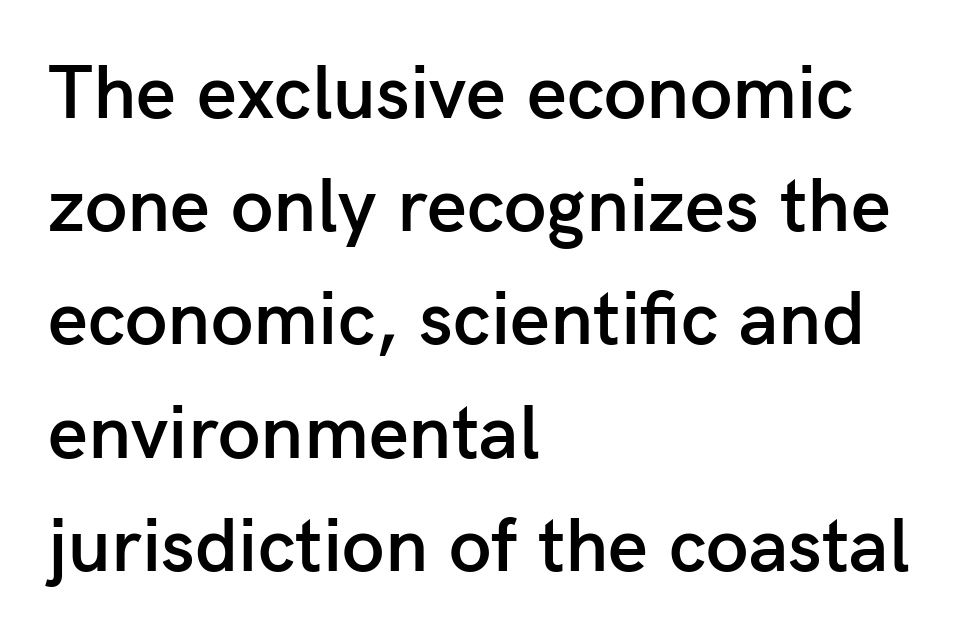
{"serif": "no", "italic": "no", "bold": "semi", "weight": "semibold", "width": "normal", "stroke_contrast": "low", "x_height": "medium", "monospaced": "no", "underline": "no", "align": "left", "line_spacing": "normal", "line_spacing_ratio": 1.47, "letter_spacing": "normal", "letter_spacing_em": 0.0, "glyph_px": 77}
